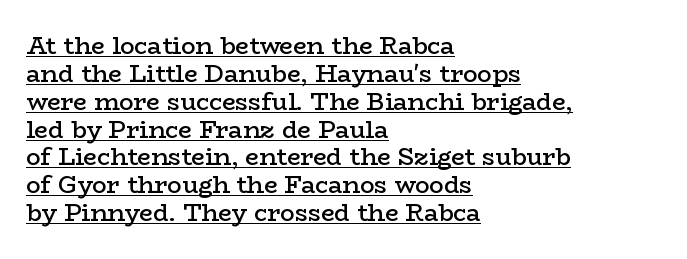
{"italic": "no", "bold": "semi", "underline": "yes", "align": "left", "line_spacing_ratio": 1.16, "letter_spacing": "normal", "letter_spacing_em": 0.0, "glyph_px": 24}
